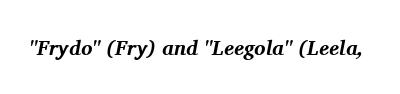
The image shows 21 px bold type, italic (leaning right); set normal letter spacing, not underlined.
